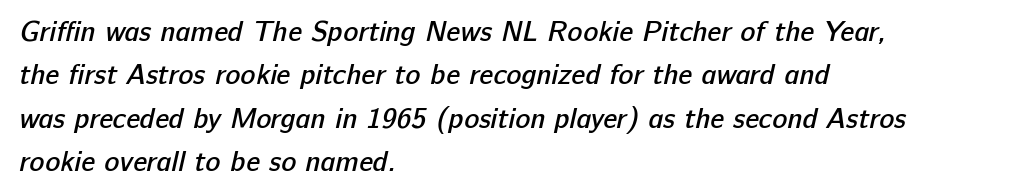
The image shows 28 px semibold sans-serif type; set left-aligned, normal line spacing (1.55x), normal letter spacing, not underlined; low stroke contrast and a medium x-height.
